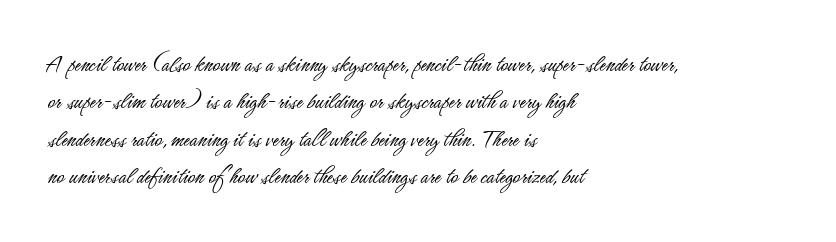
The image shows 25 px text type; set left-aligned, normal line spacing (1.5x), normal letter spacing, not underlined.
